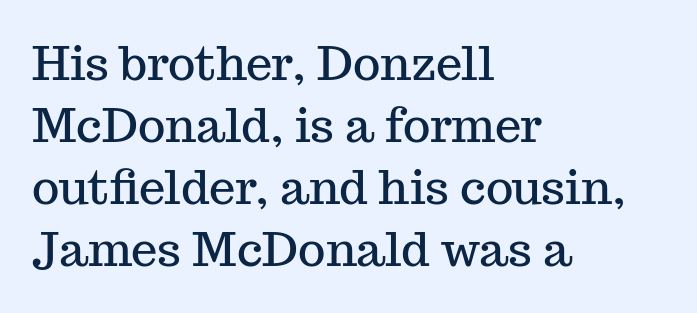
Each word holds together tightly as a unit, with standard inter-letter gaps. In terms of posture, this sample is upright. The passage shown is typed in a proportional face where columns would drift. Old-style or modern, the face here clearly has serifs.
